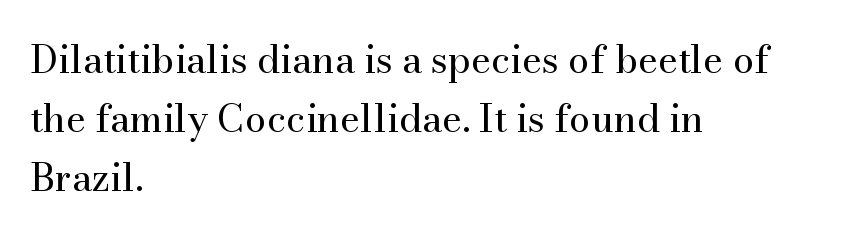
{"serif": "yes", "italic": "no", "bold": "no", "weight": "regular", "width": "normal", "stroke_contrast": "medium", "x_height": "small", "monospaced": "no", "underline": "no", "align": "left", "line_spacing": "normal", "line_spacing_ratio": 1.55, "letter_spacing": "normal", "letter_spacing_em": 0.0, "glyph_px": 38}
